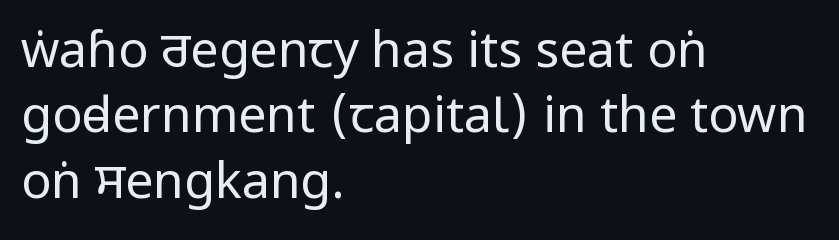
{"serif": "no", "italic": "no", "bold": "no", "weight": "regular", "width": "condensed", "stroke_contrast": "low", "underline": "no", "align": "left", "line_spacing": "normal", "line_spacing_ratio": 1.31, "letter_spacing": "normal", "letter_spacing_em": 0.0, "glyph_px": 50}
